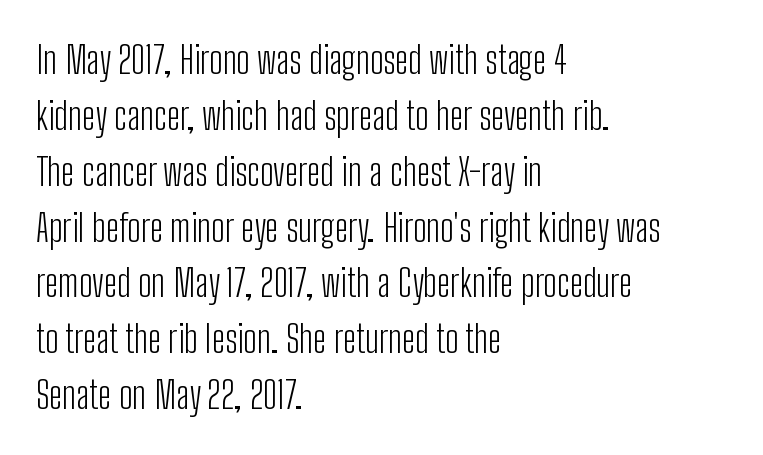
Q: Is the text bold? A: No.
Q: Is the text italic (slanted)? A: No, it is upright.
Q: Is the typeface a serif or a sans-serif typeface? A: Sans-serif.
Q: Is the text underlined? A: No.
Q: How is the paragraph aligned? A: Left-aligned.
Q: Is the spacing between letters normal or unusually wide? A: Normal.
Q: Is the spacing between lines tight, normal or loose? A: Normal.
Q: Width (condensed, normal, or wide)? A: Condensed.
Q: Stroke contrast? A: Low.
Q: x-height? A: Medium.
Q: Monospaced? A: No.
